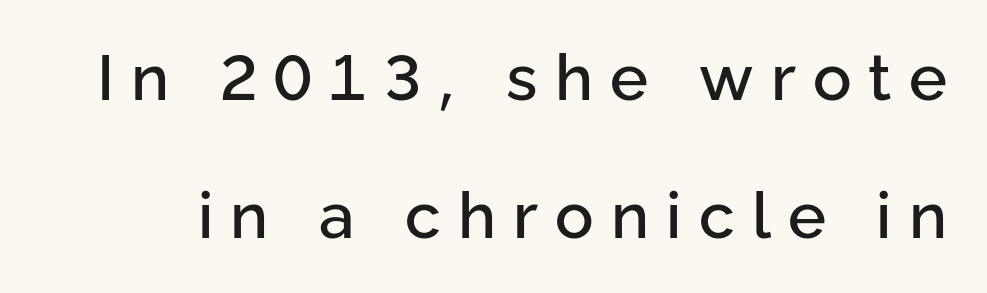
Nope, no serifs anywhere on these letters. Each new line begins a long way beneath the previous one. Has an underline been added? It has not. Does extra space separate the letters? Yes, quite a lot of it. This sample uses an upright cut, with every glyph sitting square on the baseline.
